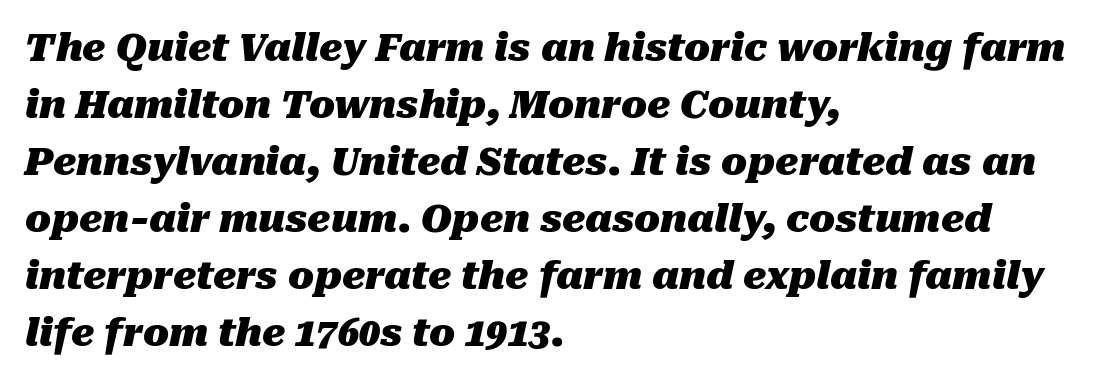
The face used here has a pronounced slope to its letters. A typesetter would call this proportional, since set widths differ per character. A normal amount of white space separates one row of letters from the next. Nobody touched the tracking dial on this one. A full-strength bold gives these letters their thick strokes. All the whitespace from short lines collects on the right.
